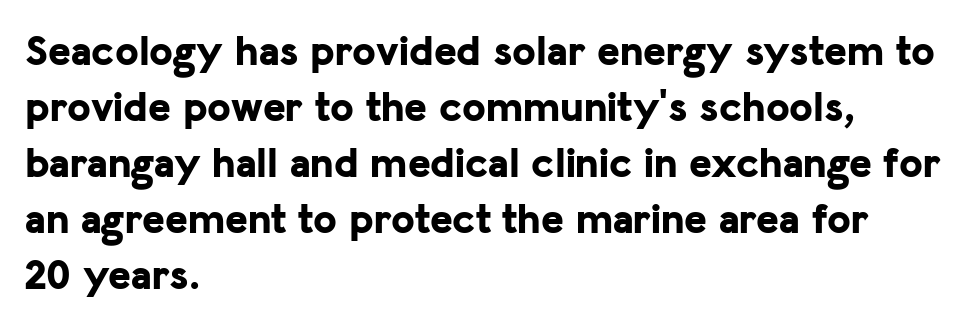
{"serif": "no", "italic": "no", "bold": "yes", "weight": "bold", "width": "normal", "stroke_contrast": "low", "x_height": "medium", "monospaced": "no", "underline": "no", "align": "left", "line_spacing": "normal", "line_spacing_ratio": 1.3, "letter_spacing": "normal", "letter_spacing_em": 0.0, "glyph_px": 43}
